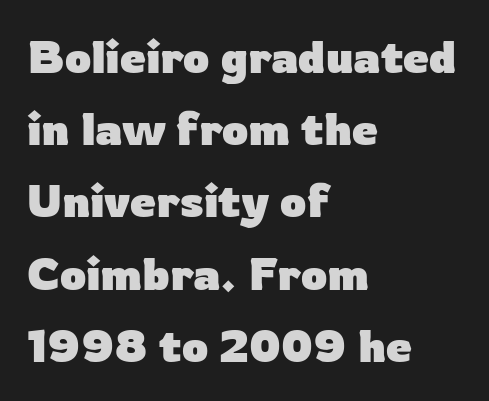
The axis of the letterforms is exactly vertical. The letters sit at their default tracking, neither squeezed nor spread. Successive baselines arrive at the customary interval. How heavy is the stroke? Heavy — this is a bold. The rendering shows plain stroke endings on the letterforms — a sans-serif design.
